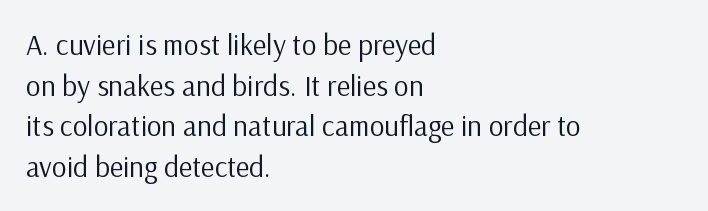
Q: Is the text bold? A: No.
Q: Is the text italic (slanted)? A: No, it is upright.
Q: Is the typeface a serif or a sans-serif typeface? A: Sans-serif.
Q: Is the text underlined? A: No.
Q: How is the paragraph aligned? A: Left-aligned.
Q: Is the spacing between letters normal or unusually wide? A: Normal.
Q: Is the spacing between lines tight, normal or loose? A: Normal.
Q: Width (condensed, normal, or wide)? A: Normal.
Q: Stroke contrast? A: Low.
Q: x-height? A: Medium.
Q: Monospaced? A: No.
